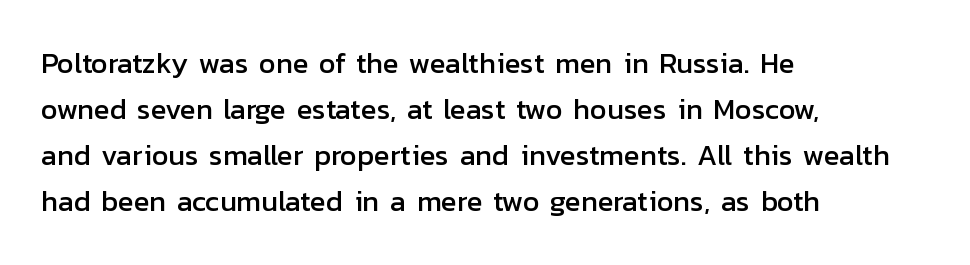
Q: Is the text italic (slanted)? A: No, it is upright.
Q: Is the typeface a serif or a sans-serif typeface? A: Sans-serif.
Q: Is the text underlined? A: No.
Q: How is the paragraph aligned? A: Left-aligned.
Q: Is the spacing between letters normal or unusually wide? A: Normal.
Q: Is the spacing between lines tight, normal or loose? A: Normal.
Q: Width (condensed, normal, or wide)? A: Normal.
Q: Stroke contrast? A: Low.
Q: x-height? A: Medium.
Q: Monospaced? A: No.
